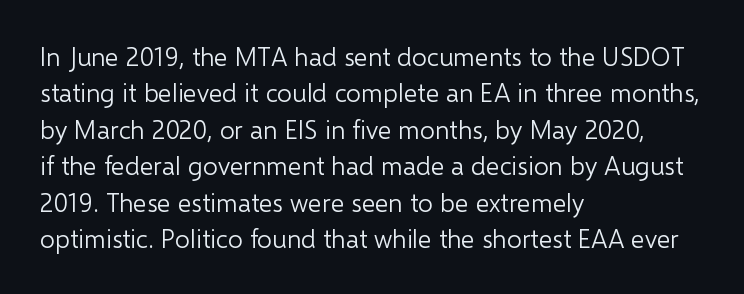
Short and long lines alike share a common starting point at left. The typeface has the unassuming heft of standard copy or less. Is the letter spacing exaggerated? No — it looks like the ordinary default. Has an underline been added? It has not. Posture: vertical.
